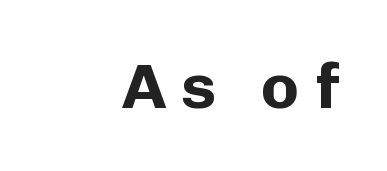
Q: Is the text bold? A: Yes.
Q: Is the text italic (slanted)? A: No, it is upright.
Q: Is the typeface a serif or a sans-serif typeface? A: Sans-serif.
Q: Is the text underlined? A: No.
Q: How is the paragraph aligned? A: Right-aligned.
Q: Is the spacing between letters normal or unusually wide? A: Unusually wide.
Q: Width (condensed, normal, or wide)? A: Normal.
Q: Stroke contrast? A: Low.
Q: x-height? A: Medium.
Q: Monospaced? A: No.
